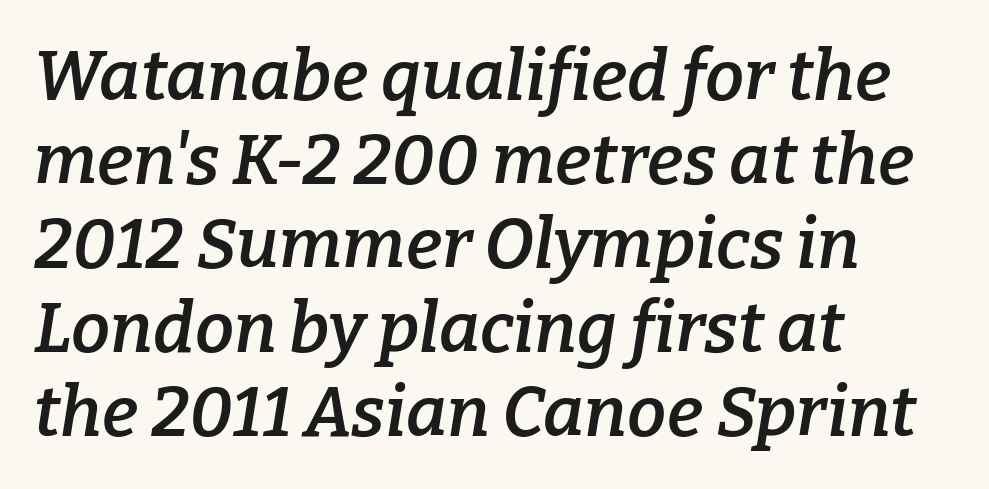
Q: Is the text bold? A: Semi-bold.
Q: Is the text italic (slanted)? A: Yes, it leans right by about 9 degrees.
Q: Is the typeface a serif or a sans-serif typeface? A: Serif.
Q: Is the text underlined? A: No.
Q: How is the paragraph aligned? A: Left-aligned.
Q: Is the spacing between letters normal or unusually wide? A: Normal.
Q: Width (condensed, normal, or wide)? A: Normal.
Q: Stroke contrast? A: Low.
Q: x-height? A: Medium.
Q: Monospaced? A: No.
